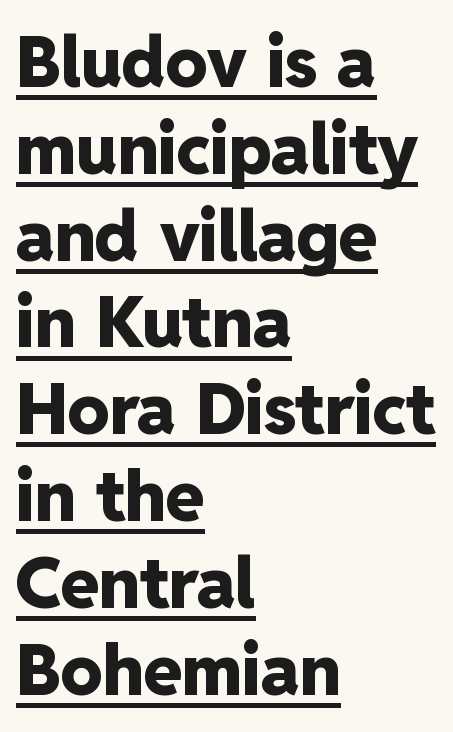
Q: Is the text bold? A: Yes.
Q: Is the text italic (slanted)? A: No, it is upright.
Q: Is the typeface a serif or a sans-serif typeface? A: Sans-serif.
Q: Is the text underlined? A: Yes.
Q: How is the paragraph aligned? A: Left-aligned.
Q: Is the spacing between letters normal or unusually wide? A: Normal.
Q: Width (condensed, normal, or wide)? A: Normal.
Q: Stroke contrast? A: Low.
Q: x-height? A: Medium.
Q: Monospaced? A: No.
